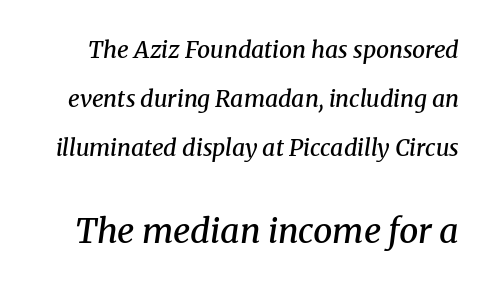
Does the lettering tilt? It does — this is italic. Descenders are the only things crossing below the line. Honestly, the letter spacing is just normal — you wouldn't notice it. The letters in the lower block stand taller than those in the block above.
